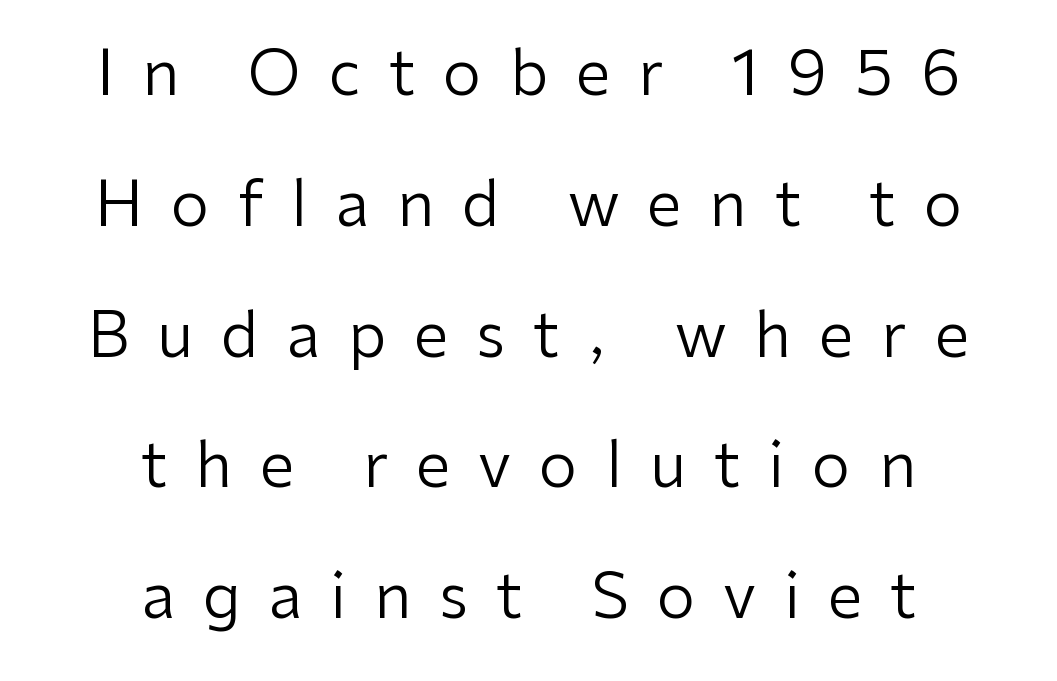
{"serif": "no", "italic": "no", "bold": "no", "weight": "regular", "width": "normal", "stroke_contrast": "low", "x_height": "medium", "monospaced": "no", "underline": "no", "align": "center", "line_spacing": "loose", "line_spacing_ratio": 2.11, "letter_spacing": "wide", "letter_spacing_em": 0.45, "glyph_px": 62}
